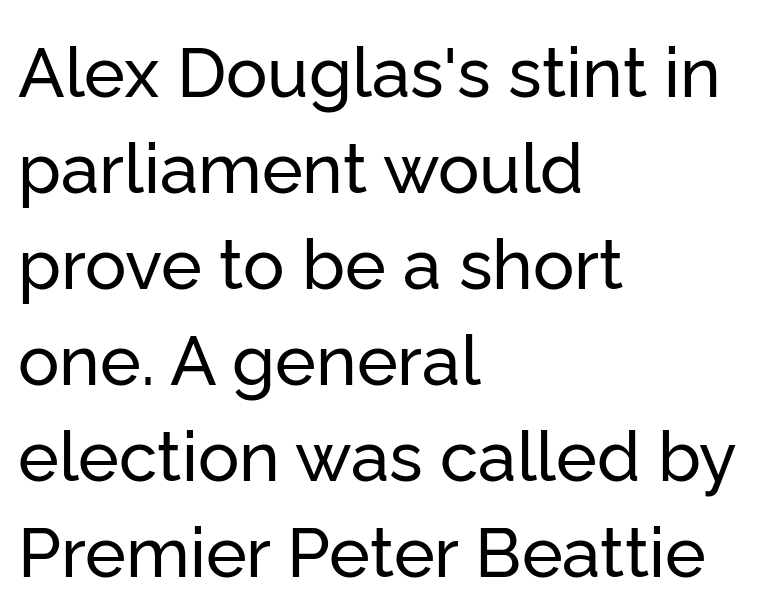
{"serif": "no", "italic": "no", "width": "normal", "stroke_contrast": "low", "x_height": "medium", "monospaced": "no", "underline": "no", "align": "left", "line_spacing": "normal", "line_spacing_ratio": 1.39, "letter_spacing": "normal", "letter_spacing_em": 0.0, "glyph_px": 69}
